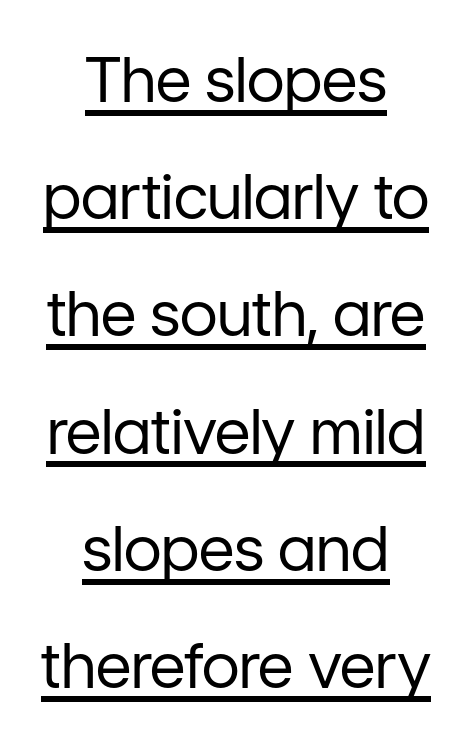
On a weight scale, this lands at 450 or below. This rendering employs a face without finishing strokes, i.e., a sans-serif. Is the letter spacing exaggerated? No — it looks like the ordinary default. The letters advance in unequal steps, a hallmark of proportional type.
